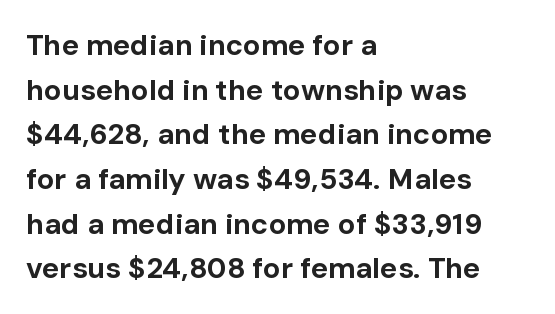
A typesetter would call this proportional, since set widths differ per character. In terms of letterspacing, this is plain default setting. The passage shown is typeset with a sans-serif family. The foot of each line stays bare and open. Line spacing here is normal.
